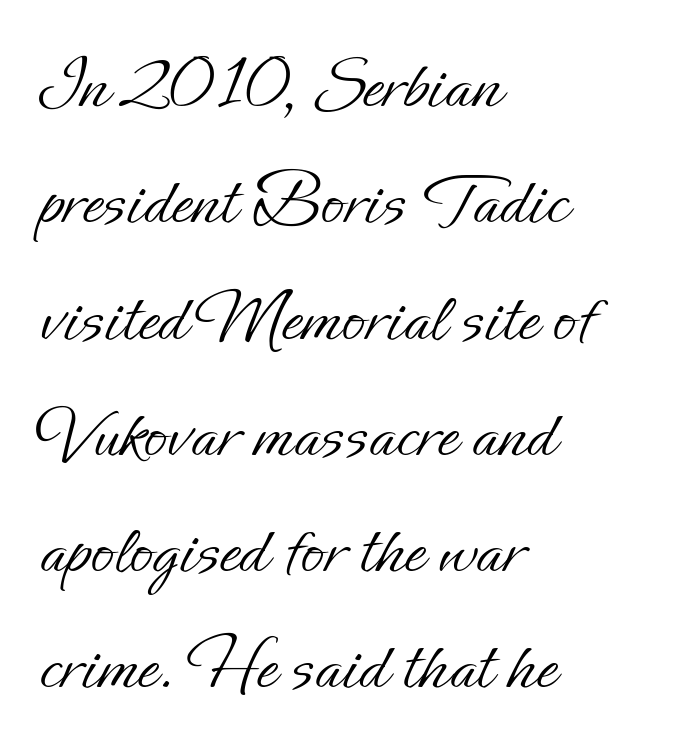
{"bold": "no", "weight": "light", "width": "normal", "stroke_contrast": "low", "x_height": "small", "monospaced": "no", "underline": "no", "align": "left", "line_spacing": "normal", "line_spacing_ratio": 1.53, "letter_spacing": "normal", "letter_spacing_em": 0.0, "glyph_px": 76}
